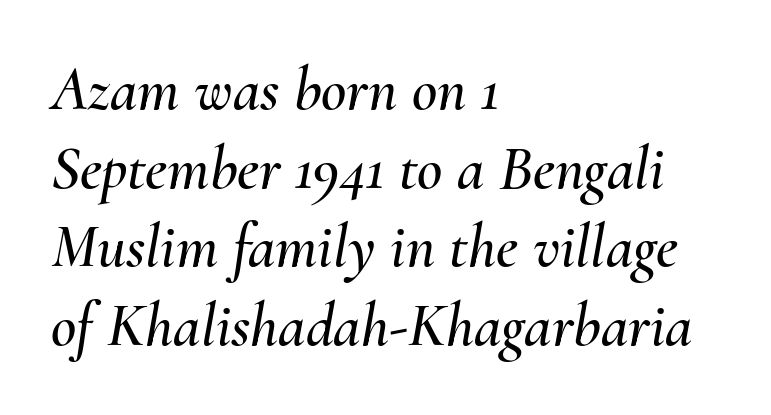
Q: Is the text italic (slanted)? A: Yes, it leans right by about 10 degrees.
Q: Is the text underlined? A: No.
Q: How is the paragraph aligned? A: Left-aligned.
Q: Is the spacing between letters normal or unusually wide? A: Normal.
Q: Is the spacing between lines tight, normal or loose? A: Normal.
Q: Width (condensed, normal, or wide)? A: Normal.
Q: Stroke contrast? A: Medium.
Q: x-height? A: Small.
Q: Monospaced? A: No.
